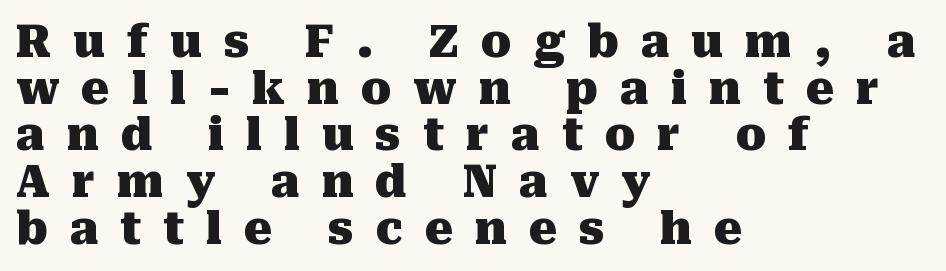
Q: Is the text bold? A: Yes.
Q: Is the text italic (slanted)? A: No, it is upright.
Q: Is the typeface a serif or a sans-serif typeface? A: Serif.
Q: Is the text underlined? A: No.
Q: How is the paragraph aligned? A: Left-aligned.
Q: Is the spacing between letters normal or unusually wide? A: Unusually wide.
Q: Is the spacing between lines tight, normal or loose? A: Tight.
Q: Width (condensed, normal, or wide)? A: Normal.
Q: Stroke contrast? A: Medium.
Q: x-height? A: Medium.
Q: Monospaced? A: No.
